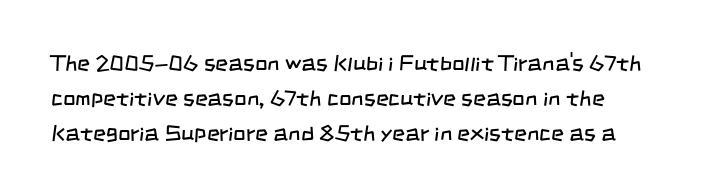
Each row of text sits above clean, open space. The leading is moderate, giving the passage an even texture. Stems and bowls with no extra thickness — not bold. Between one letter and the next there's only the usual sliver of space.
